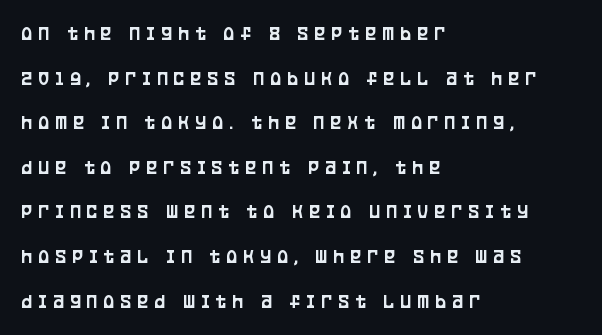
The image shows 20 px text type, upright; set left-aligned, loose line spacing (2.23x), unusually wide letter spacing (+0.32 em), not underlined.
